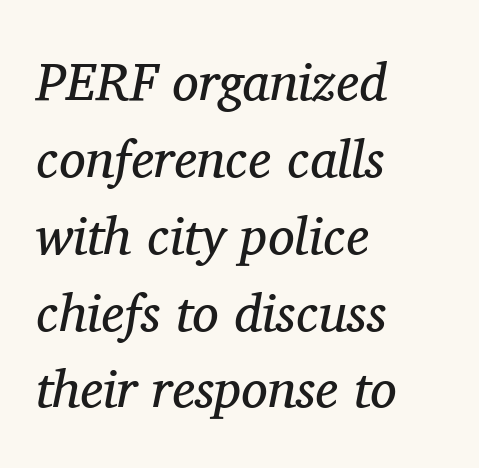
Compared with ordinary roman type, these characters are visibly tilted. Check the space under the baseline: it is left empty. Does the leading feel generous? No, just average. This rendering uses left alignment, leaving the right contour irregular. Each letter's strokes conclude with small projecting serifs. These lines are rendered in a variable-pitch font.
